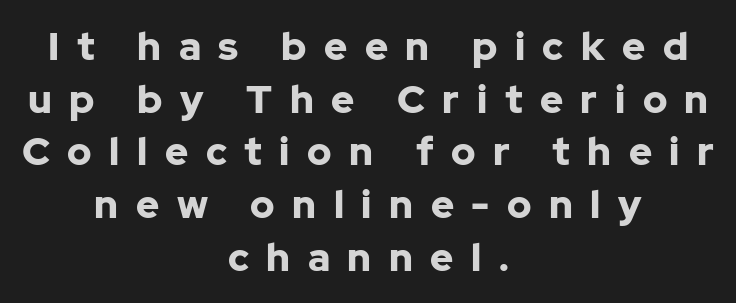
Q: Is the text bold? A: Yes.
Q: Is the text italic (slanted)? A: No, it is upright.
Q: Is the typeface a serif or a sans-serif typeface? A: Sans-serif.
Q: Is the text underlined? A: No.
Q: How is the paragraph aligned? A: Centered.
Q: Is the spacing between letters normal or unusually wide? A: Unusually wide.
Q: Is the spacing between lines tight, normal or loose? A: Normal.
Q: Width (condensed, normal, or wide)? A: Normal.
Q: Stroke contrast? A: Low.
Q: x-height? A: Medium.
Q: Monospaced? A: No.
